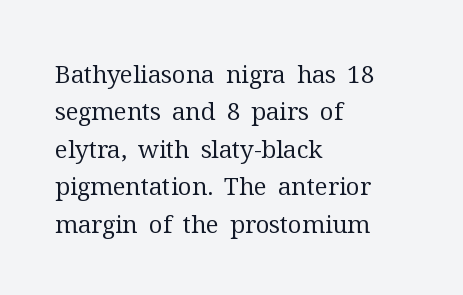
Q: Is the text bold? A: No.
Q: Is the text italic (slanted)? A: No, it is upright.
Q: Is the text underlined? A: No.
Q: How is the paragraph aligned? A: Left-aligned.
Q: Is the spacing between letters normal or unusually wide? A: Normal.
Q: Is the spacing between lines tight, normal or loose? A: Normal.
